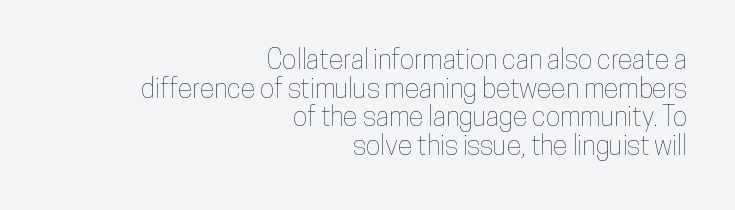
Vertical strokes here are truly vertical. Nobody touched the tracking dial on this one. Leftover space on each line is placed entirely before the opening word. The zone under the glyphs is completely vacant. Interline gaps are noticeably narrow in this sample.
